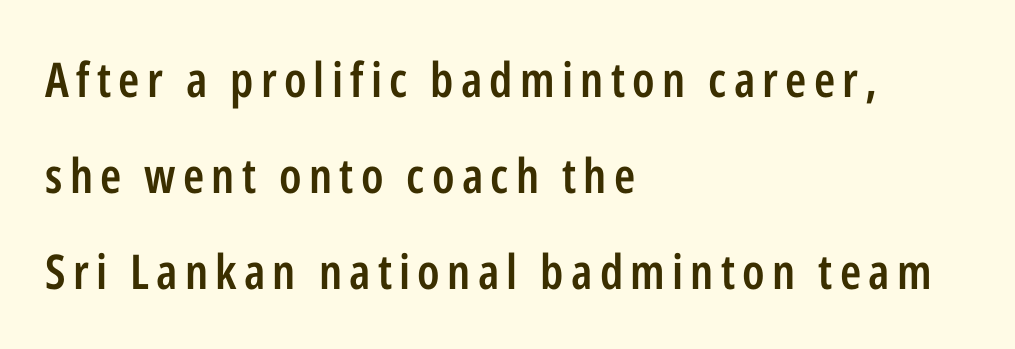
{"serif": "no", "italic": "no", "bold": "semi", "weight": "semibold", "width": "condensed", "stroke_contrast": "low", "x_height": "medium", "monospaced": "no", "underline": "no", "align": "left", "line_spacing": "loose", "line_spacing_ratio": 2.0, "glyph_px": 48}
